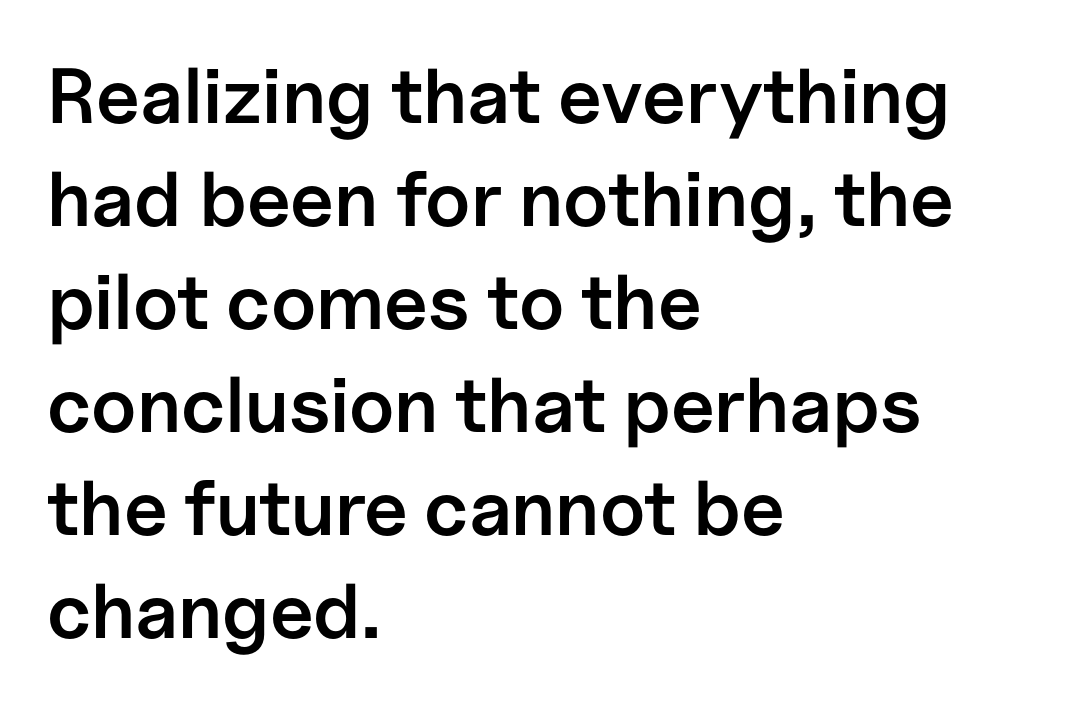
Q: Is the text bold? A: Semi-bold.
Q: Is the text italic (slanted)? A: No, it is upright.
Q: Is the typeface a serif or a sans-serif typeface? A: Sans-serif.
Q: Is the text underlined? A: No.
Q: How is the paragraph aligned? A: Left-aligned.
Q: Is the spacing between letters normal or unusually wide? A: Normal.
Q: Is the spacing between lines tight, normal or loose? A: Normal.
Q: Width (condensed, normal, or wide)? A: Normal.
Q: Stroke contrast? A: Low.
Q: x-height? A: Medium.
Q: Monospaced? A: No.
